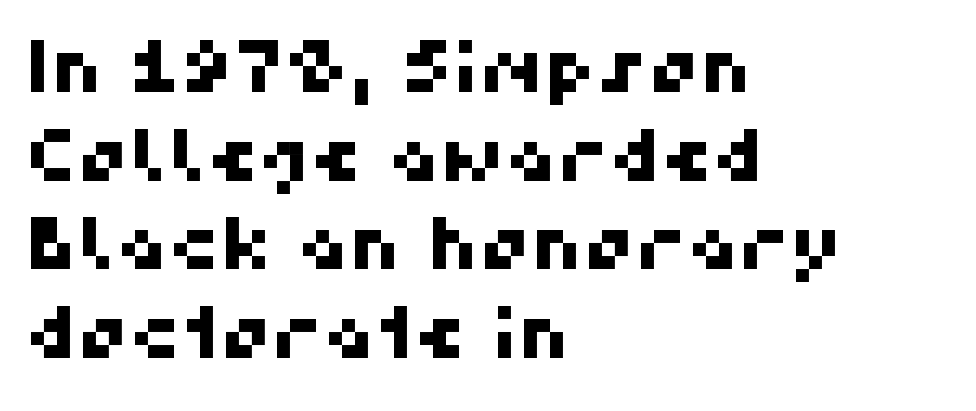
Casual observation: everything's shoved over to the left. Look at the tracking — it's just the regular setting, nothing added. No feet cap the strokes, marking this as sans-serif type. Each letter keeps its own natural width here, so spacing adapts to shape.
